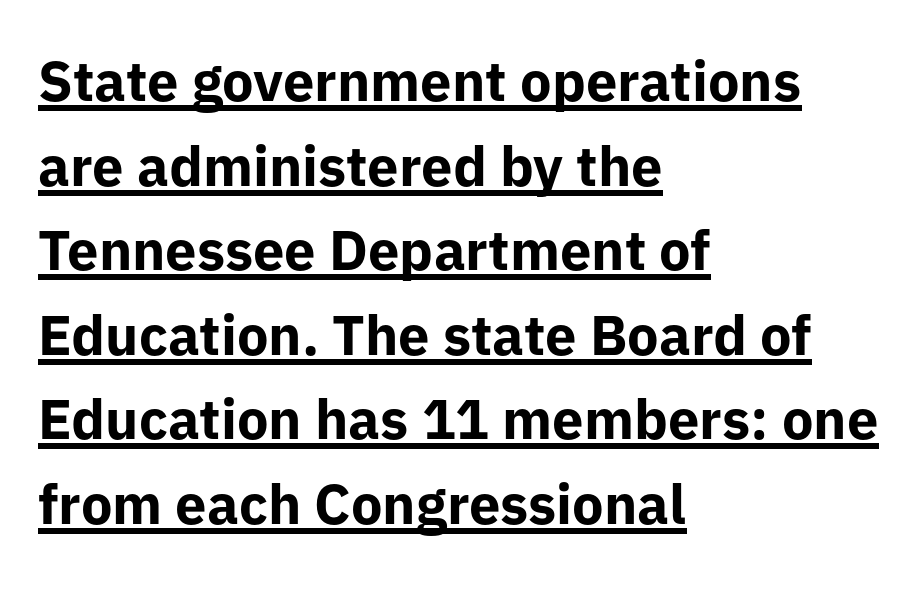
The image shows 56 px bold sans-serif type, upright; set left-aligned, normal line spacing (1.51x), normal letter spacing, underlined; low stroke contrast and a medium x-height.
